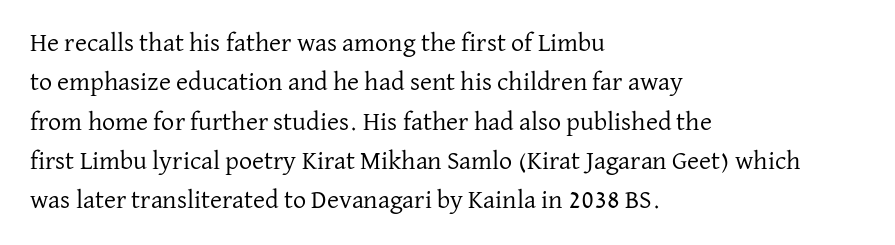
{"italic": "no", "bold": "no", "underline": "no", "align": "left", "line_spacing": "normal", "line_spacing_ratio": 1.51, "letter_spacing": "normal", "letter_spacing_em": 0.0, "glyph_px": 26}
